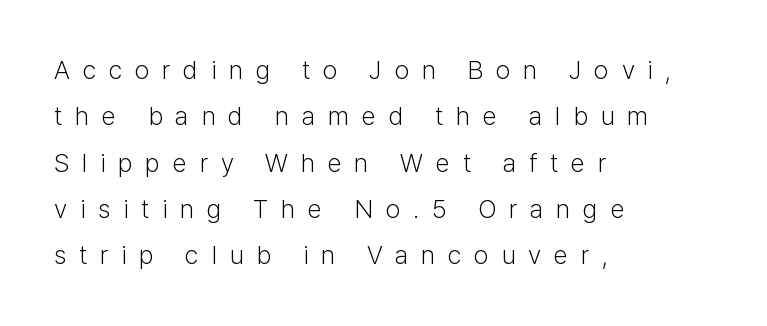
{"italic": "no", "bold": "no", "underline": "no", "align": "left", "line_spacing_ratio": 1.78, "letter_spacing": "wide", "letter_spacing_em": 0.49, "glyph_px": 26}
